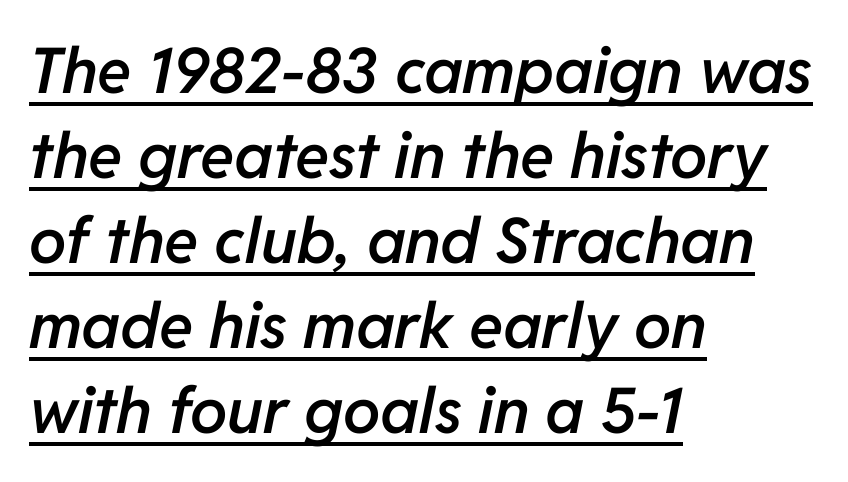
Q: Is the text bold? A: Semi-bold.
Q: Is the text italic (slanted)? A: Yes, it leans right by about 11 degrees.
Q: Is the text underlined? A: Yes.
Q: How is the paragraph aligned? A: Left-aligned.
Q: Is the spacing between letters normal or unusually wide? A: Normal.
Q: Is the spacing between lines tight, normal or loose? A: Normal.
Q: Width (condensed, normal, or wide)? A: Normal.
Q: Stroke contrast? A: Low.
Q: x-height? A: Medium.
Q: Monospaced? A: No.
